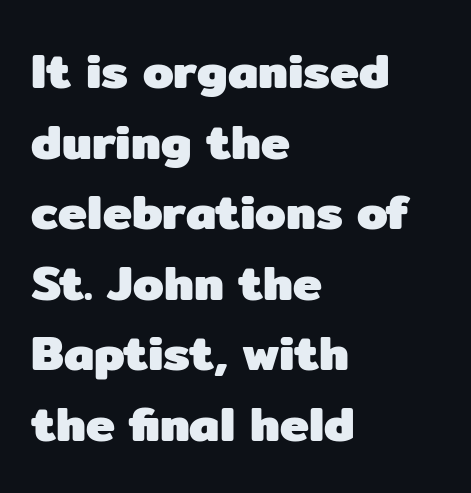
Q: Is the text bold? A: Yes.
Q: Is the text italic (slanted)? A: No, it is upright.
Q: Is the typeface a serif or a sans-serif typeface? A: Sans-serif.
Q: Is the text underlined? A: No.
Q: How is the paragraph aligned? A: Left-aligned.
Q: Is the spacing between letters normal or unusually wide? A: Normal.
Q: Is the spacing between lines tight, normal or loose? A: Normal.
Q: Width (condensed, normal, or wide)? A: Normal.
Q: Stroke contrast? A: Low.
Q: x-height? A: Medium.
Q: Monospaced? A: No.
